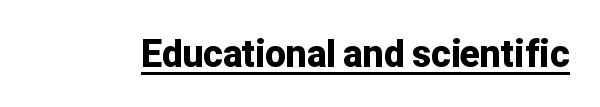
Q: Is the text bold? A: Yes.
Q: Is the text italic (slanted)? A: No, it is upright.
Q: Is the typeface a serif or a sans-serif typeface? A: Sans-serif.
Q: Is the text underlined? A: Yes.
Q: Is the spacing between letters normal or unusually wide? A: Normal.
Q: Width (condensed, normal, or wide)? A: Normal.
Q: Stroke contrast? A: Low.
Q: x-height? A: Medium.
Q: Monospaced? A: No.
